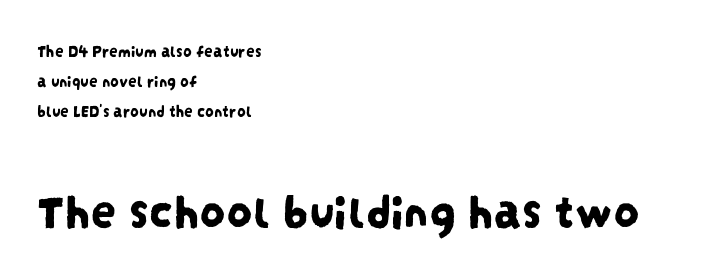
Q: Is the typeface a serif or a sans-serif typeface? A: Sans-serif.
Q: Is the text underlined? A: No.
Q: How is the paragraph aligned? A: Left-aligned.
Q: Is the spacing between letters normal or unusually wide? A: Normal.
Q: Which block of text is set in a larger size, the first (top) or the second (bottom)? A: The second (bottom) one.
Q: Width (condensed, normal, or wide)? A: Condensed.
Q: Stroke contrast? A: Low.
Q: x-height? A: Large.
Q: Monospaced? A: No.
